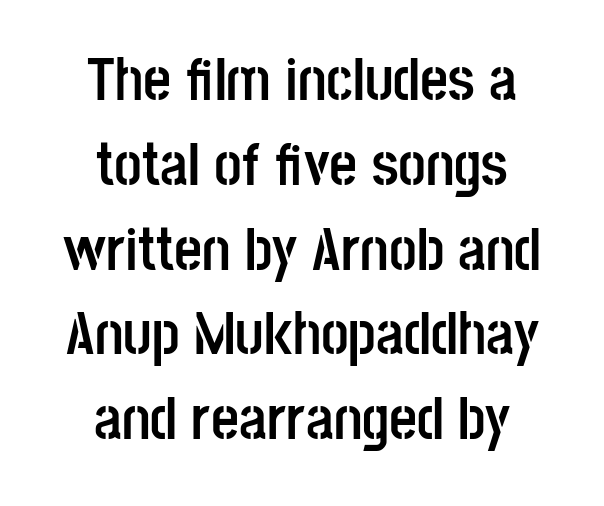
The image shows 61 px semibold, condensed sans-serif type, upright; set centered, normal line spacing (1.39x), normal letter spacing, not underlined; low stroke contrast and a large x-height.
